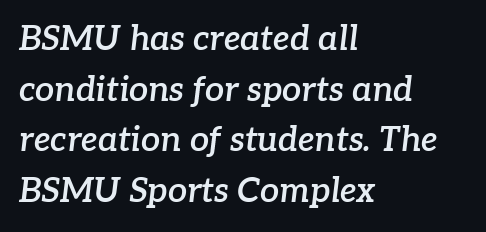
The image shows 34 px semibold serif type, italic (leaning right); set left-aligned, normal line spacing (1.49x), normal letter spacing, not underlined; low stroke contrast and a medium x-height.
